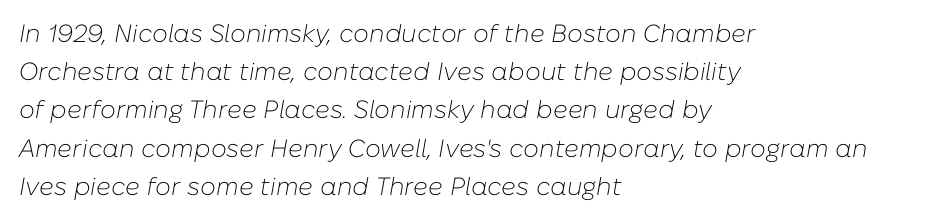
{"italic": "yes", "lean": "right", "slant_degrees": 10, "bold": "no", "underline": "no", "align": "left", "line_spacing": "normal", "line_spacing_ratio": 1.53, "letter_spacing": "normal", "letter_spacing_em": 0.0, "glyph_px": 25}
